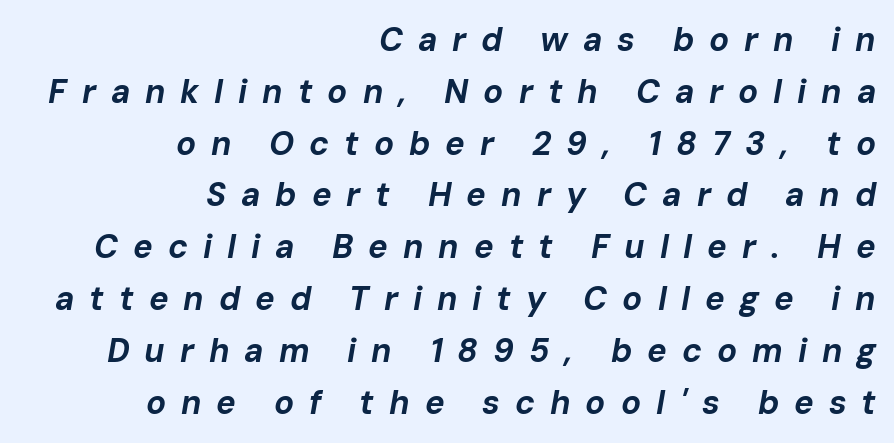
Italic: yes, the glyphs are oblique. Glance below the letters and you will spot only blank space. The text block is weighted toward the right margin, trailing off unevenly leftward. Proportional: the letters do not fall into vertical columns. Each new line begins a customary step beneath the previous one.
